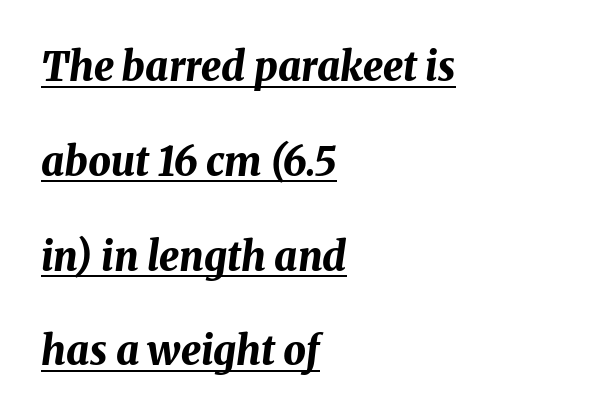
{"italic": "yes", "lean": "right", "slant_degrees": 8, "bold": "yes", "weight": "bold", "width": "normal", "stroke_contrast": "medium", "x_height": "medium", "monospaced": "no", "underline": "yes", "align": "left", "line_spacing": "loose", "line_spacing_ratio": 2.37, "letter_spacing": "normal", "letter_spacing_em": 0.0, "glyph_px": 40}
